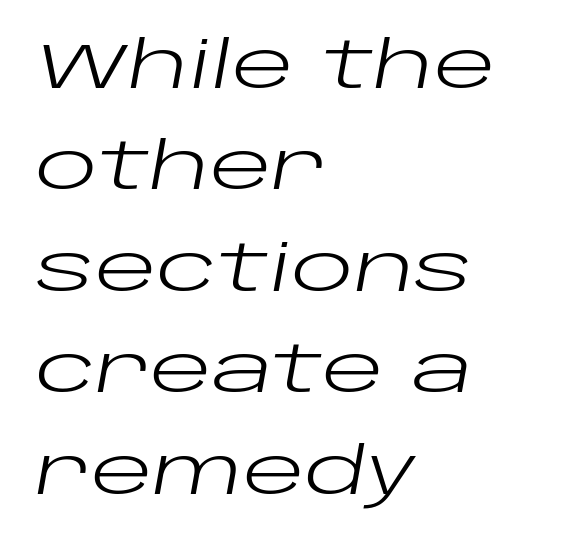
The image shows 65 px regular-weight, wide type, italic (leaning right); set left-aligned, normal line spacing (1.56x), normal letter spacing, not underlined; low stroke contrast and a large x-height.
